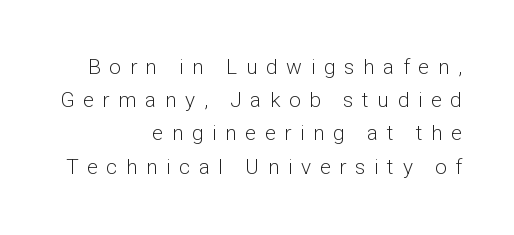
The image shows 21 px text type, upright; set right-aligned, normal line spacing (1.58x), unusually wide letter spacing (+0.41 em), not underlined.
